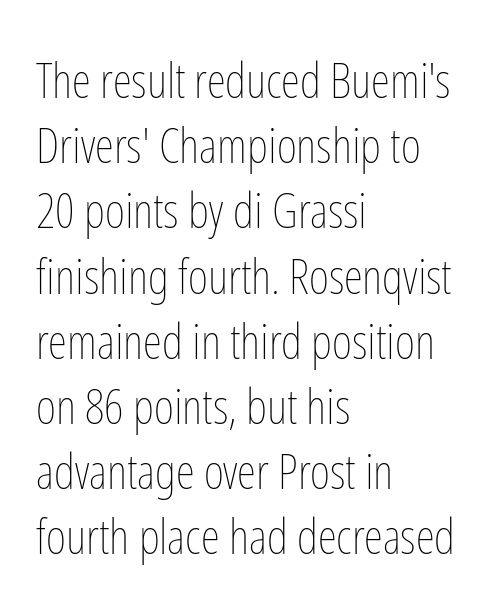
Beneath every word, the page is bare. These glyphs show unthickened strokes, regular width or finer. Every stem runs plumb, perpendicular to the baseline. Glyph-to-glyph distance matches everyday printed text.
